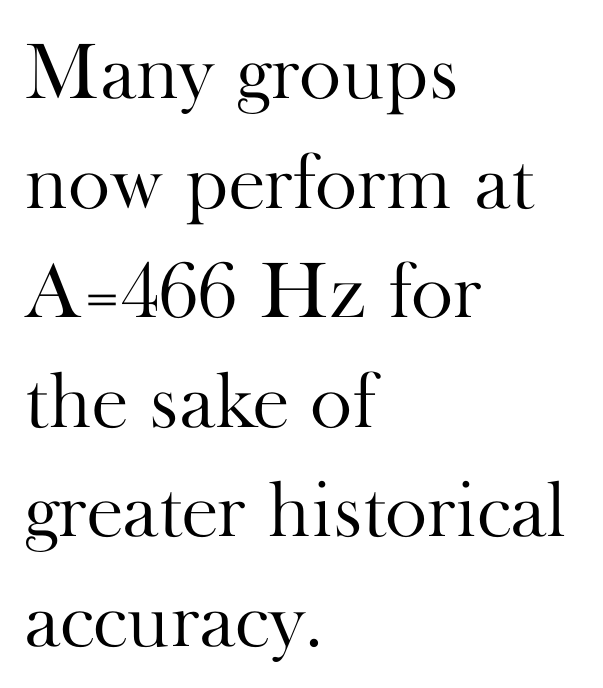
Q: Is the text bold? A: No.
Q: Is the text italic (slanted)? A: No, it is upright.
Q: Is the typeface a serif or a sans-serif typeface? A: Serif.
Q: Is the text underlined? A: No.
Q: How is the paragraph aligned? A: Left-aligned.
Q: Is the spacing between letters normal or unusually wide? A: Normal.
Q: Is the spacing between lines tight, normal or loose? A: Normal.
Q: Width (condensed, normal, or wide)? A: Normal.
Q: Stroke contrast? A: High.
Q: x-height? A: Small.
Q: Monospaced? A: No.
